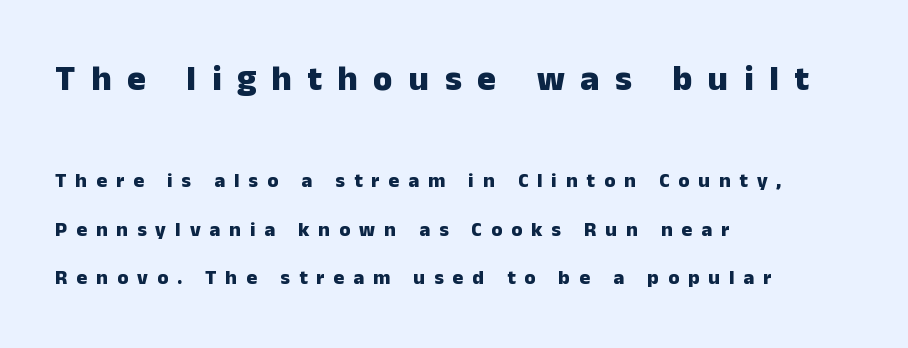
Q: Is the text bold? A: Yes.
Q: Is the text italic (slanted)? A: No, it is upright.
Q: Is the typeface a serif or a sans-serif typeface? A: Sans-serif.
Q: Is the text underlined? A: No.
Q: How is the paragraph aligned? A: Left-aligned.
Q: Is the spacing between letters normal or unusually wide? A: Unusually wide.
Q: Is the spacing between lines tight, normal or loose? A: Loose.
Q: Which block of text is set in a larger size, the first (top) or the second (bottom)? A: The first (top) one.
Q: Width (condensed, normal, or wide)? A: Normal.
Q: Stroke contrast? A: Low.
Q: x-height? A: Medium.
Q: Monospaced? A: No.
